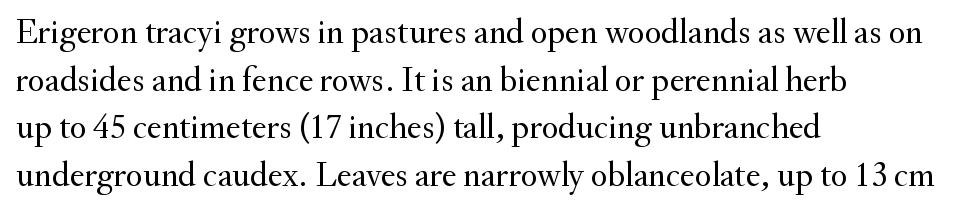
Q: Is the text bold? A: No.
Q: Is the text italic (slanted)? A: No, it is upright.
Q: Is the typeface a serif or a sans-serif typeface? A: Serif.
Q: Is the text underlined? A: No.
Q: How is the paragraph aligned? A: Left-aligned.
Q: Is the spacing between letters normal or unusually wide? A: Normal.
Q: Is the spacing between lines tight, normal or loose? A: Normal.
Q: Width (condensed, normal, or wide)? A: Normal.
Q: Stroke contrast? A: Medium.
Q: x-height? A: Small.
Q: Monospaced? A: No.
